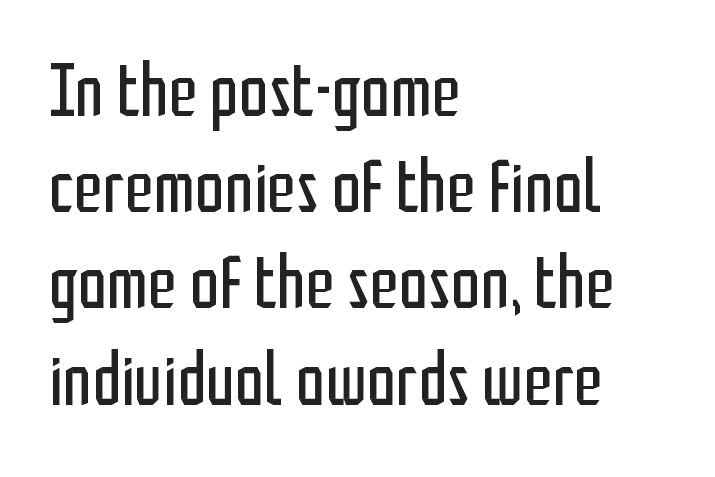
The image shows 74 px regular-weight, condensed sans-serif type, upright; set left-aligned, normal line spacing (1.3x), normal letter spacing, not underlined; low stroke contrast and a medium x-height.
